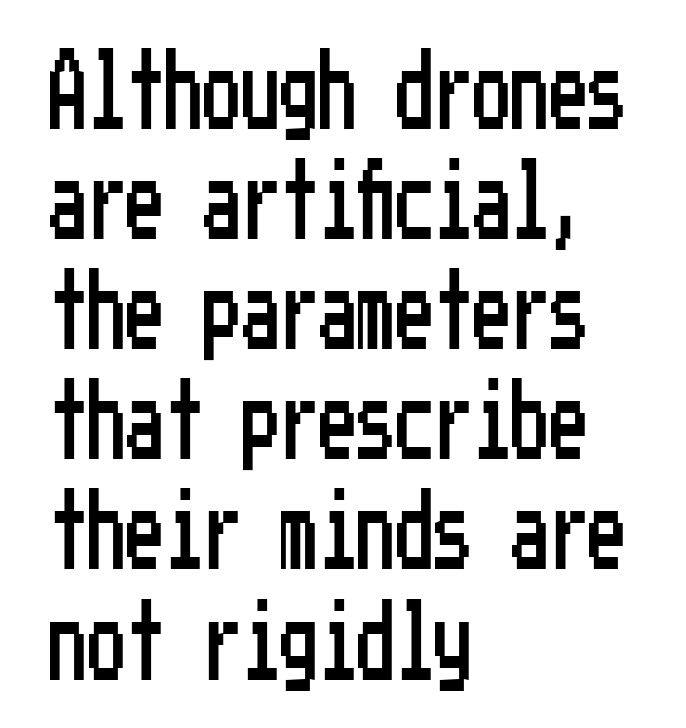
The image shows 77 px condensed sans-serif type, upright; set left-aligned, normal line spacing (1.43x), normal letter spacing, not underlined; low stroke contrast and a medium x-height.
